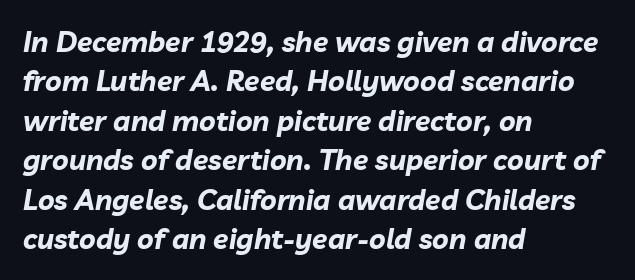
The image shows 28 px bold type, italic (leaning right); set left-aligned, normal line spacing (1.41x), normal letter spacing, not underlined; low stroke contrast and a medium x-height.
